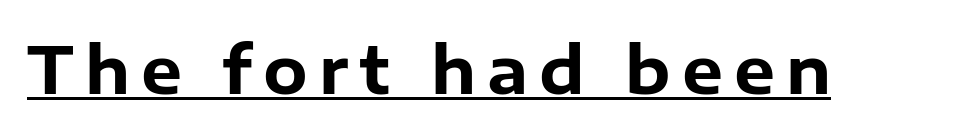
The image shows 65 px bold sans-serif type, upright; set underlined; low stroke contrast and a medium x-height.
